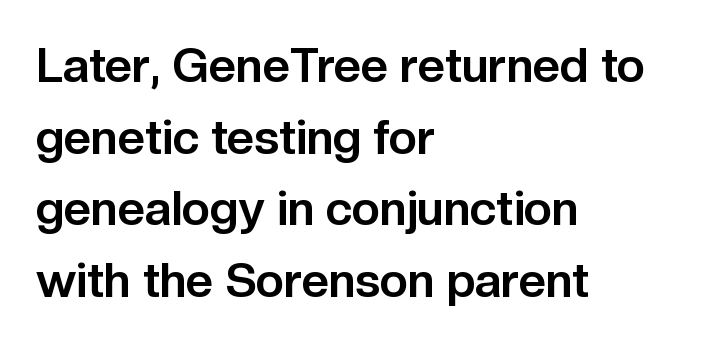
Line spacing here is normal. Tracking value appears to be zero — textbook default spacing. One-word summary of the alignment: left. A full-strength bold gives these letters their thick strokes.
